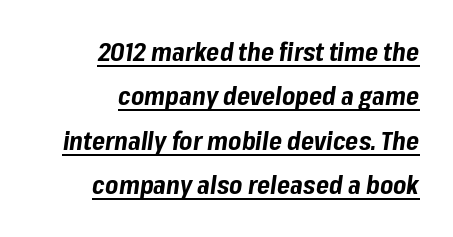
Q: Is the text bold? A: Yes.
Q: Is the text italic (slanted)? A: Yes, it leans right by about 8 degrees.
Q: Is the text underlined? A: Yes.
Q: How is the paragraph aligned? A: Right-aligned.
Q: Is the spacing between letters normal or unusually wide? A: Normal.
